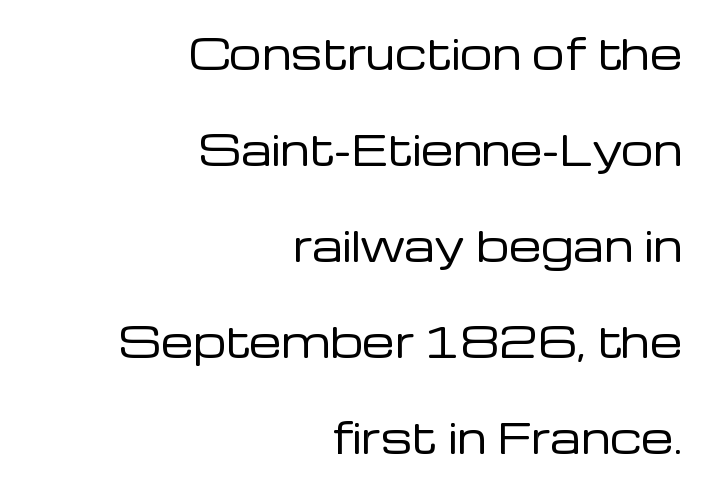
Q: Is the text bold? A: No.
Q: Is the text italic (slanted)? A: No, it is upright.
Q: Is the typeface a serif or a sans-serif typeface? A: Sans-serif.
Q: Is the text underlined? A: No.
Q: How is the paragraph aligned? A: Right-aligned.
Q: Is the spacing between letters normal or unusually wide? A: Normal.
Q: Is the spacing between lines tight, normal or loose? A: Loose.
Q: Width (condensed, normal, or wide)? A: Normal.
Q: Stroke contrast? A: Low.
Q: x-height? A: Medium.
Q: Monospaced? A: No.
